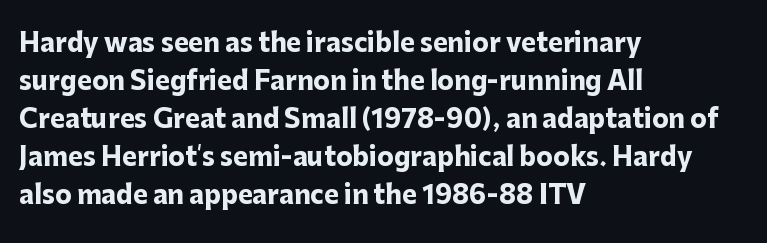
Q: Is the text bold? A: Yes.
Q: Is the text italic (slanted)? A: No, it is upright.
Q: Is the text underlined? A: No.
Q: How is the paragraph aligned? A: Left-aligned.
Q: Is the spacing between letters normal or unusually wide? A: Normal.
Q: Is the spacing between lines tight, normal or loose? A: Normal.
